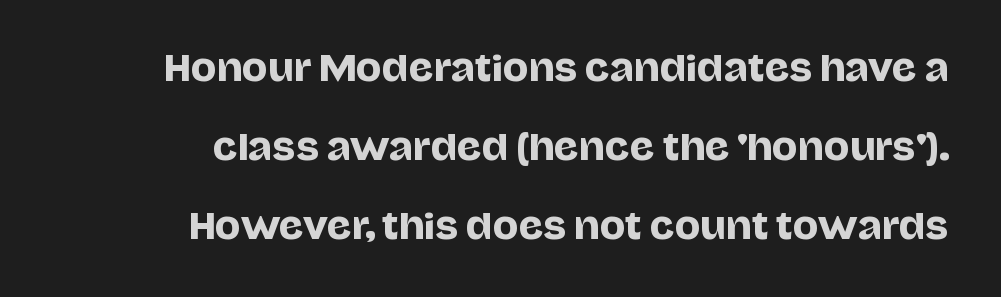
Q: Is the text italic (slanted)? A: No, it is upright.
Q: Is the typeface a serif or a sans-serif typeface? A: Sans-serif.
Q: Is the text underlined? A: No.
Q: How is the paragraph aligned? A: Right-aligned.
Q: Is the spacing between letters normal or unusually wide? A: Normal.
Q: Is the spacing between lines tight, normal or loose? A: Loose.
Q: Width (condensed, normal, or wide)? A: Normal.
Q: Stroke contrast? A: Low.
Q: x-height? A: Large.
Q: Monospaced? A: No.
